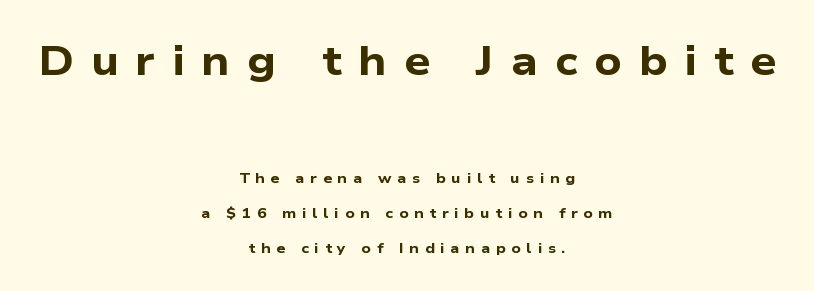
The image shows 41 px bold, wide sans-serif type; set centered, loose line spacing (2.49x), unusually wide letter spacing (+0.41 em), not underlined; the first (top) block is 2.93x larger; low stroke contrast and a medium x-height.
